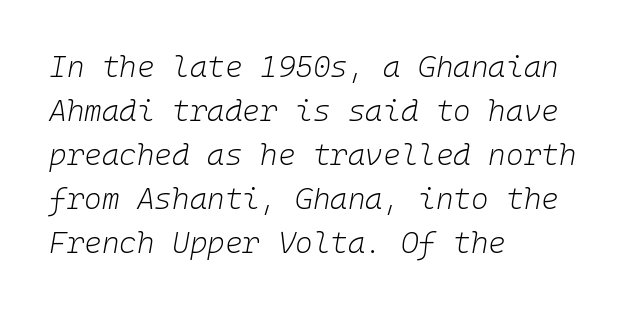
{"italic": "yes", "lean": "right", "slant_degrees": 10, "bold": "no", "weight": "light", "width": "normal", "stroke_contrast": "low", "x_height": "medium", "monospaced": "yes", "underline": "no", "align": "left", "line_spacing": "normal", "line_spacing_ratio": 1.47, "letter_spacing": "normal", "letter_spacing_em": 0.0, "glyph_px": 30}
